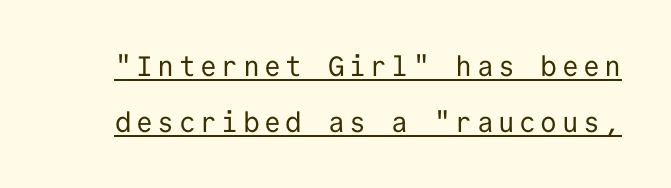
{"serif": "no", "italic": "no", "bold": "no", "weight": "regular", "width": "normal", "stroke_contrast": "low", "x_height": "medium", "monospaced": "yes", "underline": "yes", "line_spacing": "loose", "line_spacing_ratio": 1.99, "glyph_px": 28}
